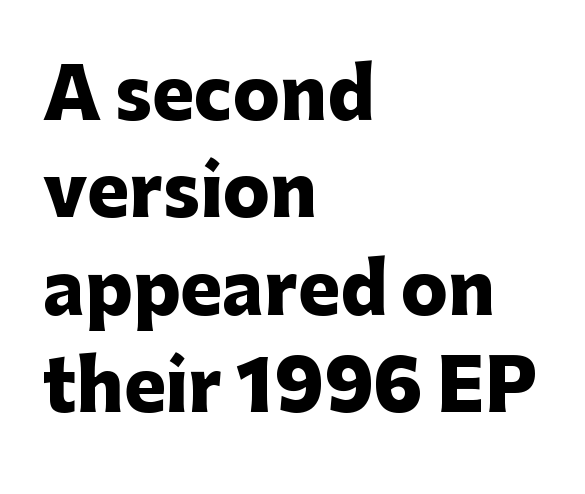
Q: Is the text bold? A: Yes.
Q: Is the text italic (slanted)? A: No, it is upright.
Q: Is the typeface a serif or a sans-serif typeface? A: Sans-serif.
Q: Is the text underlined? A: No.
Q: How is the paragraph aligned? A: Left-aligned.
Q: Is the spacing between letters normal or unusually wide? A: Normal.
Q: Is the spacing between lines tight, normal or loose? A: Normal.
Q: Width (condensed, normal, or wide)? A: Normal.
Q: Stroke contrast? A: Low.
Q: x-height? A: Medium.
Q: Monospaced? A: No.
